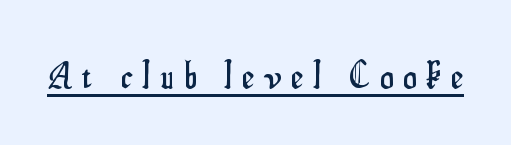
The image shows 39 px condensed sans-serif type, upright; set unusually wide letter spacing (+0.26 em), underlined; low stroke contrast and a small x-height.
